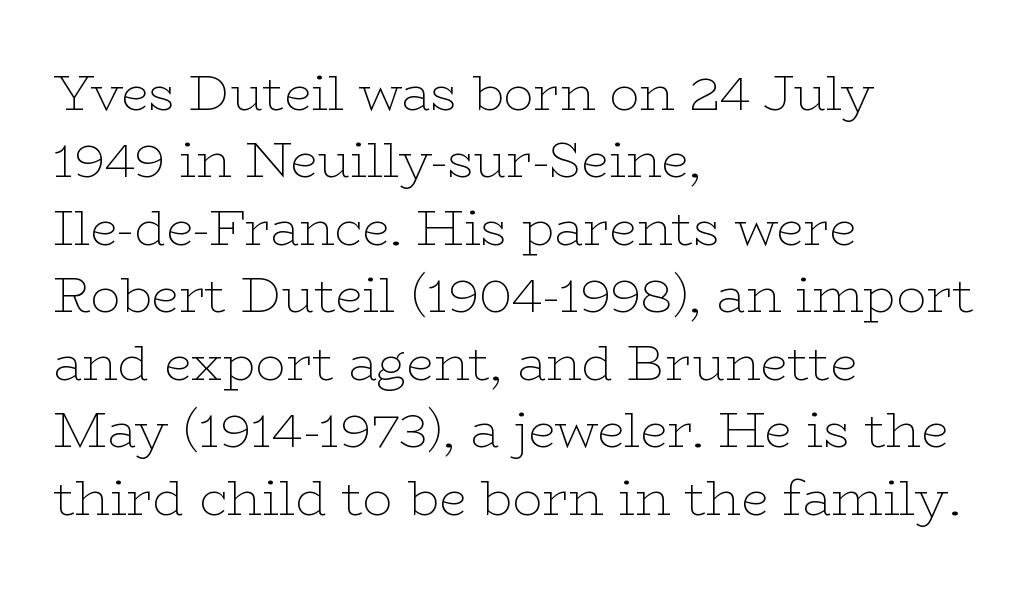
The image shows 50 px thin, wide serif type, upright; set left-aligned, normal line spacing (1.35x), normal letter spacing, not underlined; low stroke contrast and a medium x-height.
